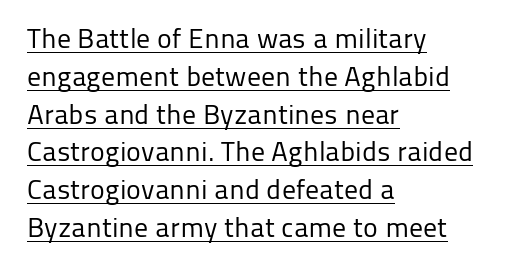
{"serif": "no", "italic": "no", "bold": "no", "weight": "regular", "width": "normal", "stroke_contrast": "low", "x_height": "medium", "monospaced": "no", "underline": "yes", "align": "left", "line_spacing": "normal", "line_spacing_ratio": 1.35, "letter_spacing": "normal", "letter_spacing_em": 0.0, "glyph_px": 28}
